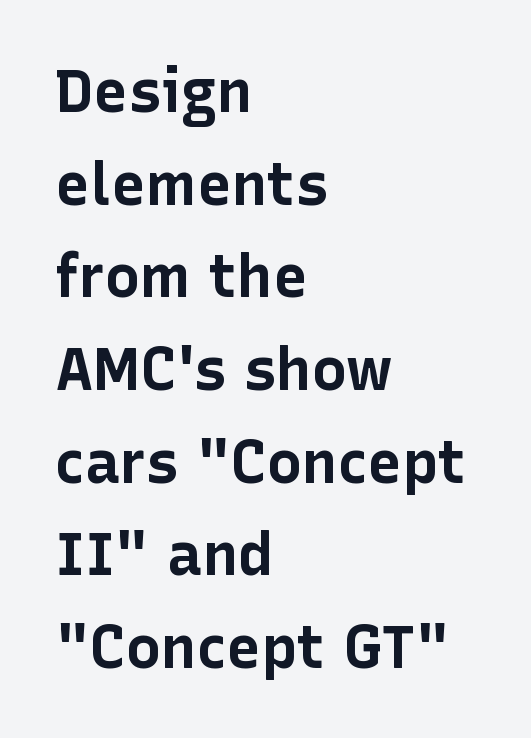
The image shows 59 px bold sans-serif type, upright; set left-aligned, normal line spacing (1.57x), normal letter spacing, not underlined; low stroke contrast and a medium x-height.
